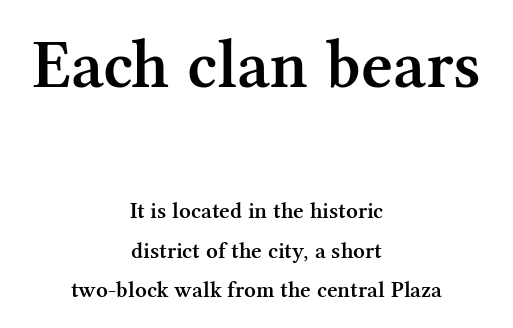
The image shows 69 px semibold serif type, upright; set centered, normal line spacing (1.7x), normal letter spacing, not underlined; the first (top) block is 3.0x larger; medium stroke contrast and a medium x-height.
